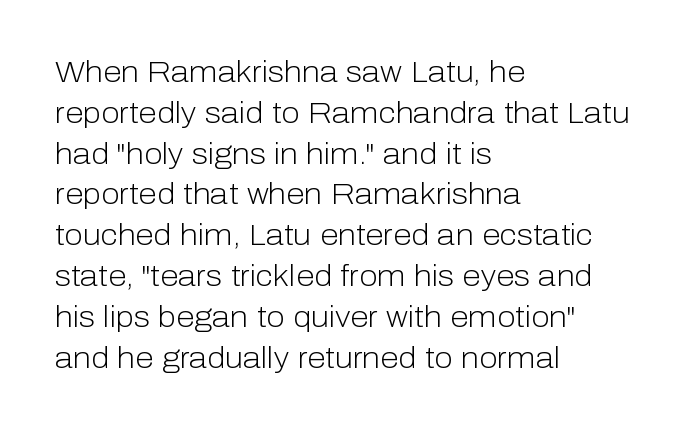
The baseline area is clear. Quick note: interline space is typical. This is roman type, the default non-slanted kind. The lines in this sample share a left origin and differ only in where they stop. Each letter keeps its own natural width here, so spacing adapts to shape.
